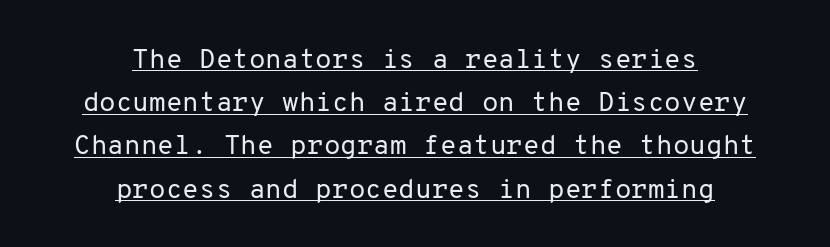
The passage shown is underscored from start to finish. The characters are drawn with everyday or finer stroke widths. What's the leading like? Ordinary, nothing unusual. Characters remain perfectly vertical along every line. The letterforms sit shoulder to shoulder at normal distance.
